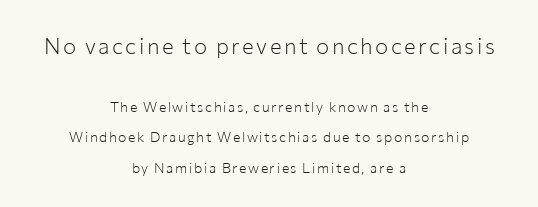
Q: Is the text bold? A: No.
Q: Is the text italic (slanted)? A: No, it is upright.
Q: Is the text underlined? A: No.
Q: How is the paragraph aligned? A: Centered.
Q: Is the spacing between lines tight, normal or loose? A: Loose.
Q: Which block of text is set in a larger size, the first (top) or the second (bottom)? A: The first (top) one.
